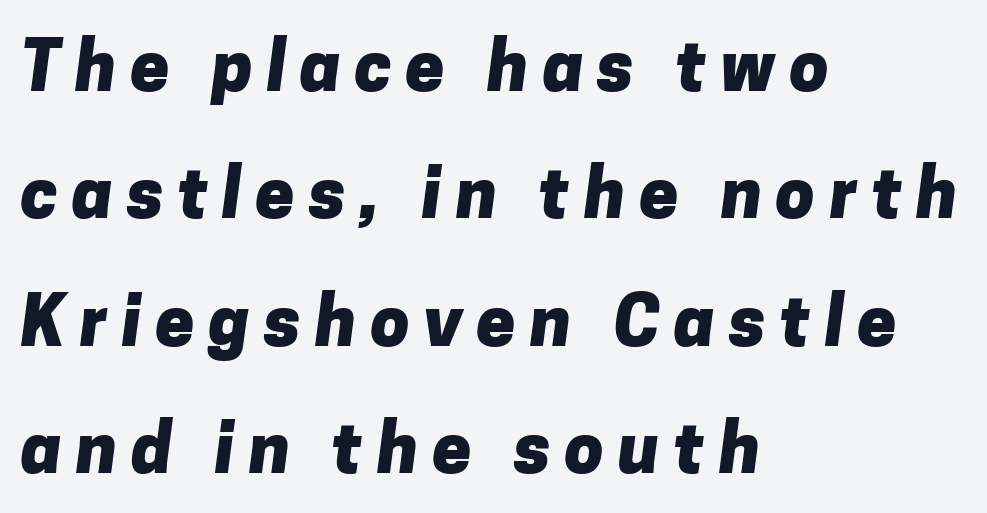
Pretty heavy lettering here — definitely bold. A sans-serif font was chosen for this passage. Loose tracking; the words dissolve into strings of separated letters. Each letter keeps its own natural width here, so spacing adapts to shape. The strip under each line holds only bare page.
